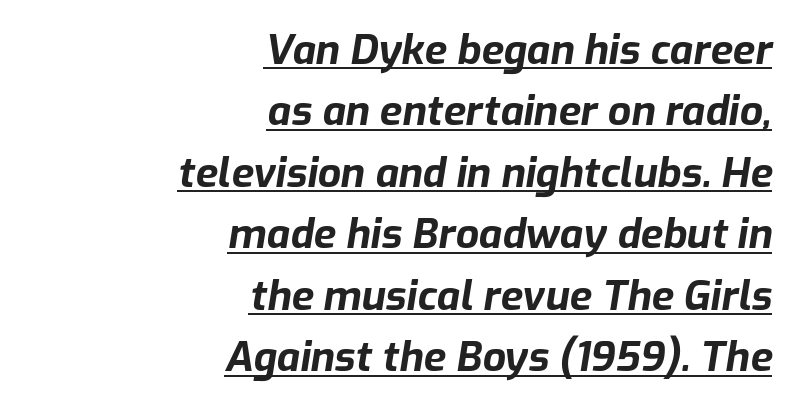
Q: Is the text bold? A: Yes.
Q: Is the text italic (slanted)? A: Yes, it leans right by about 9 degrees.
Q: Is the text underlined? A: Yes.
Q: How is the paragraph aligned? A: Right-aligned.
Q: Is the spacing between letters normal or unusually wide? A: Normal.
Q: Is the spacing between lines tight, normal or loose? A: Normal.
Q: Width (condensed, normal, or wide)? A: Normal.
Q: Stroke contrast? A: Low.
Q: x-height? A: Medium.
Q: Monospaced? A: No.
